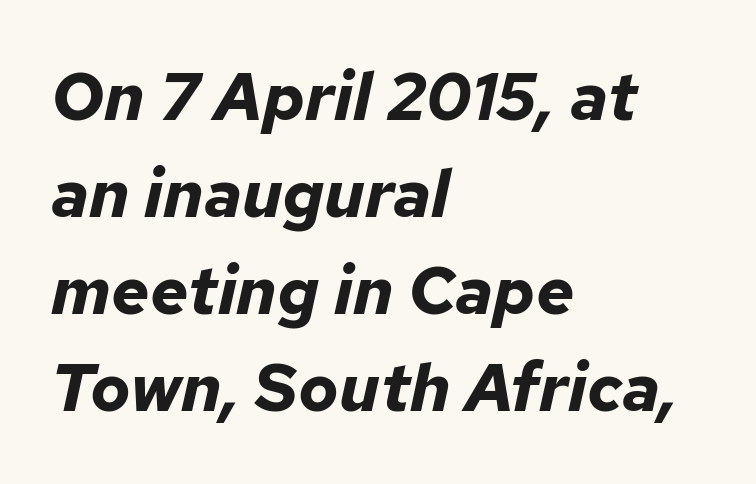
A typesetter would call this proportional, since set widths differ per character. Does the copy run flush right? No — it runs flush left. The vertical gap from one line to the next is medium. The letters are bold, with thick, heavy strokes.
